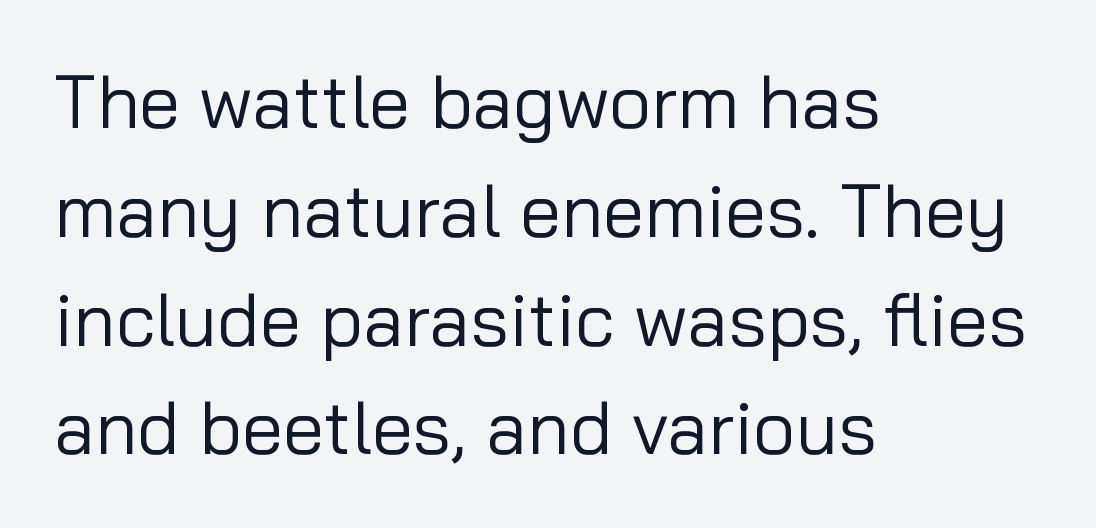
{"serif": "no", "italic": "no", "bold": "no", "weight": "regular", "width": "normal", "stroke_contrast": "low", "x_height": "medium", "monospaced": "no", "underline": "no", "align": "left", "line_spacing": "normal", "line_spacing_ratio": 1.47, "letter_spacing": "normal", "letter_spacing_em": 0.0, "glyph_px": 74}
